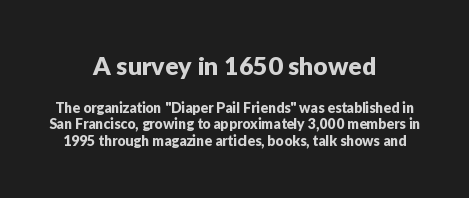
Check the space under the baseline: it is left empty. The initial chunk of copy outweighs the following chunk in type size. Each word holds together tightly as a unit, with standard inter-letter gaps. Each line is balanced around a shared central axis. Every character sits straight up, as roman type does.
